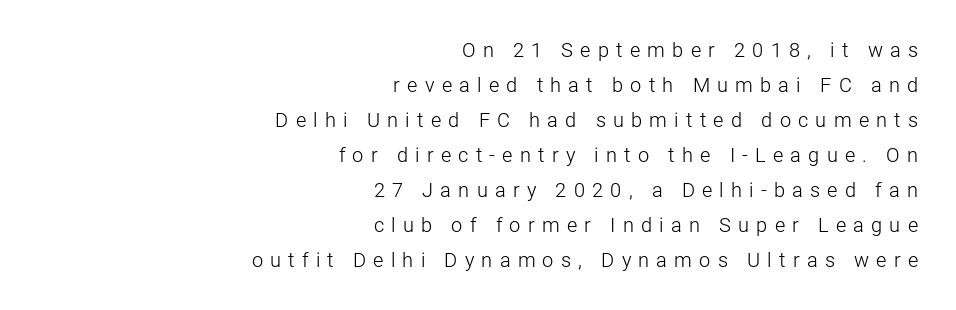
{"italic": "no", "bold": "no", "underline": "no", "align": "right", "line_spacing_ratio": 1.75, "letter_spacing": "wide", "letter_spacing_em": 0.36, "glyph_px": 20}
